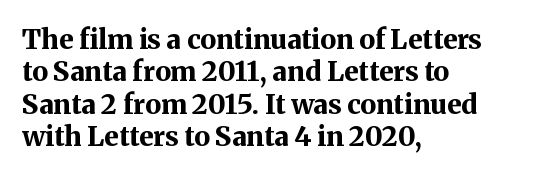
{"italic": "no", "bold": "yes", "underline": "no", "align": "left", "line_spacing_ratio": 1.2, "letter_spacing": "normal", "letter_spacing_em": 0.0, "glyph_px": 27}
